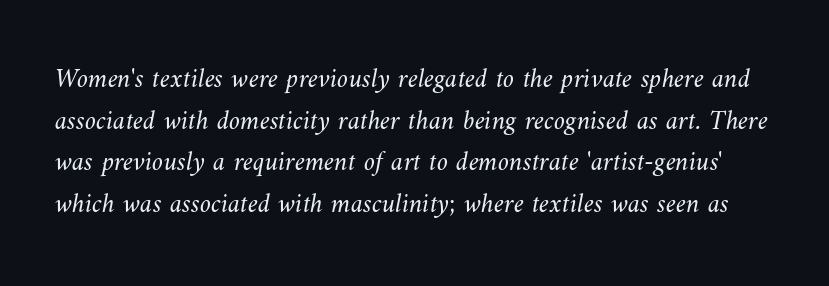
The image shows 28 px light type; set normal line spacing (1.49x), normal letter spacing, not underlined; medium stroke contrast and a small x-height.
